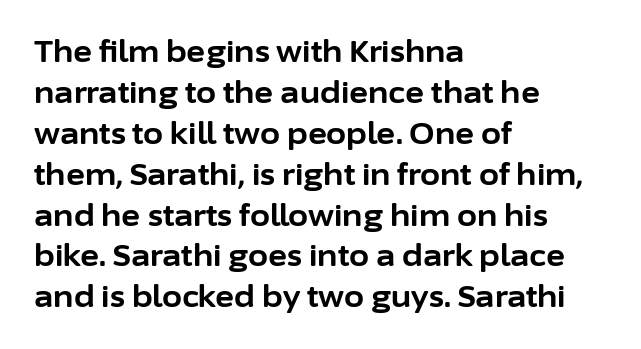
The image shows 29 px bold sans-serif type, upright; set left-aligned, normal line spacing (1.41x), normal letter spacing, not underlined; low stroke contrast and a medium x-height.
